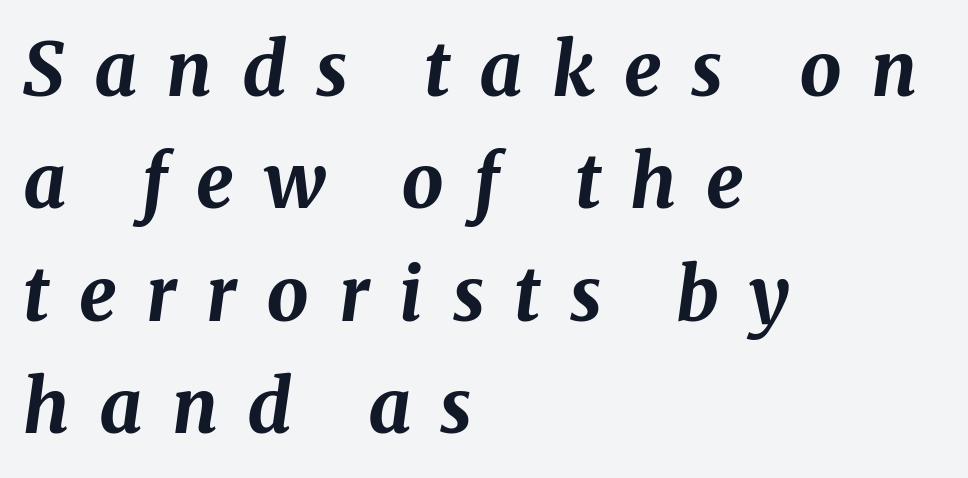
The image shows 74 px bold type, italic (leaning right); set left-aligned, normal line spacing (1.52x), unusually wide letter spacing (+0.4 em), not underlined; medium stroke contrast and a medium x-height.
